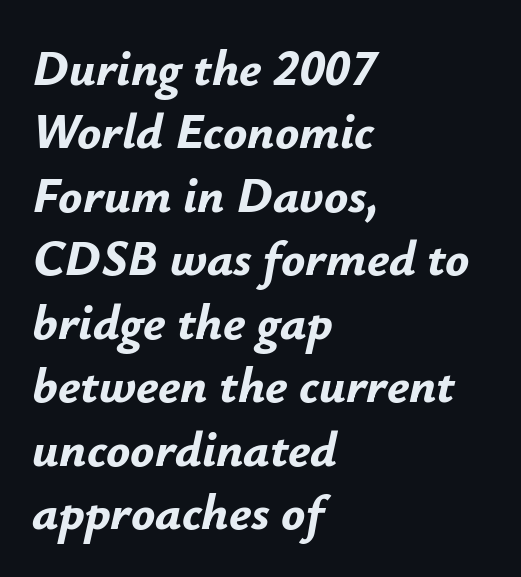
{"italic": "yes", "lean": "right", "slant_degrees": 12, "bold": "yes", "weight": "bold", "width": "normal", "stroke_contrast": "low", "x_height": "small", "monospaced": "no", "underline": "no", "align": "left", "line_spacing": "normal", "line_spacing_ratio": 1.27, "letter_spacing": "normal", "letter_spacing_em": 0.0, "glyph_px": 50}
